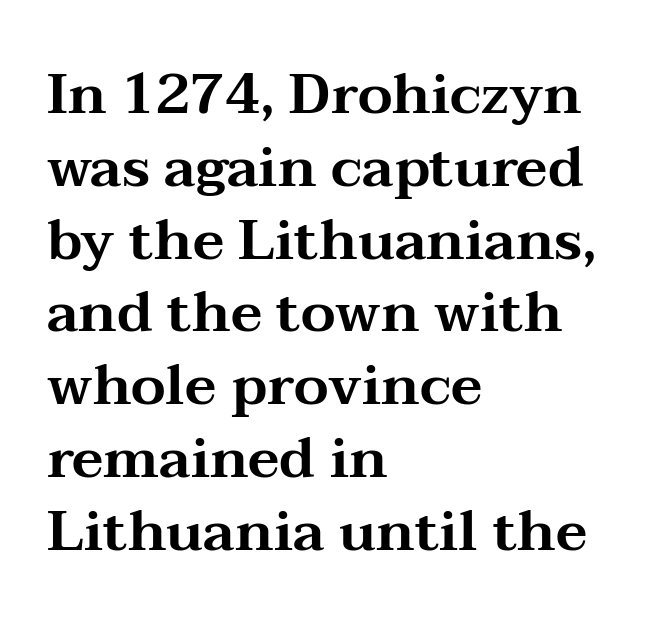
These lines are composed in type with serifs. Do the letters lean? They stand straight. Default kerning and tracking; the words read as compact shapes. In CSS terms this would be text-align: left.
